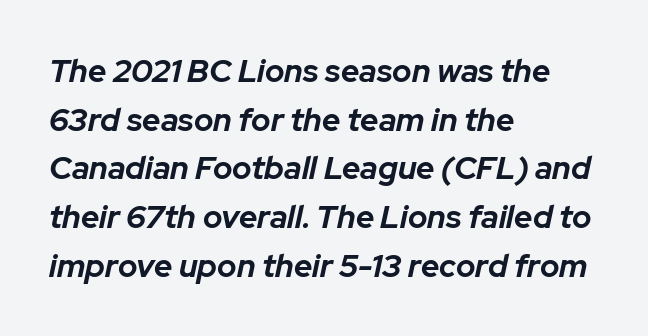
Here the designer chose a conventional face with non-uniform glyph widths. Stroke thickness is high; the sample reads as a true bold. One-word summary of the alignment: left. Just letters on the line, the space beneath them empty.
